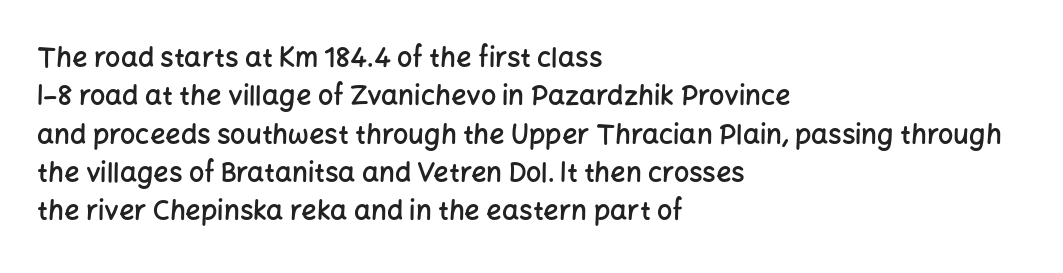
The image shows 27 px text type, upright; set left-aligned, normal line spacing (1.42x), normal letter spacing, not underlined.
